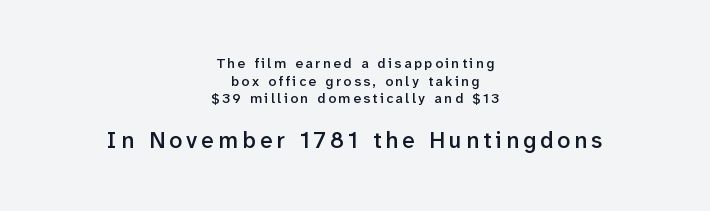
The image shows 23 px text type, upright; set centered, normal line spacing (1.26x), not underlined; the second (bottom) block is 1.64x larger.
